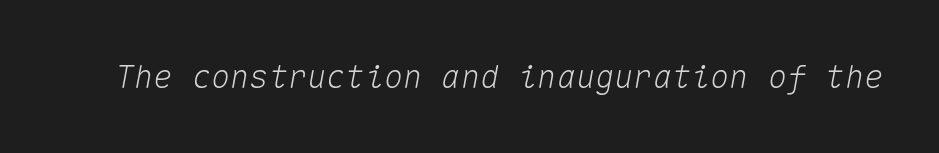
Tracking value appears to be zero — textbook default spacing. Italic: yes, the glyphs are oblique. Looks like terminal output: every glyph gets an equal slot. The space beneath each line is pristine and unruled.
